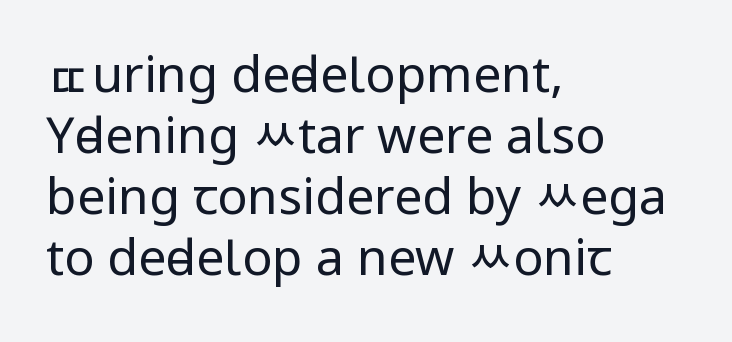
Descenders are the only things crossing below the line. Here the designer chose a conventional face with non-uniform glyph widths. If you drew a line through each stem, it would be perfectly vertical. Visually the block forms a straight wall on the left and a jagged coastline on the right.
